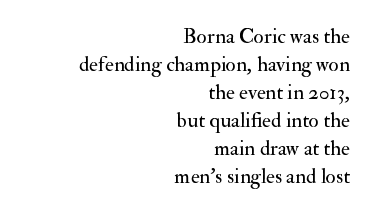
Think standard paragraph weight, or any step lighter than that. Characters follow at the spacing the type designer built in. The space between consecutive lines is moderate. Unlike italic type, these characters show no tilt at all.
